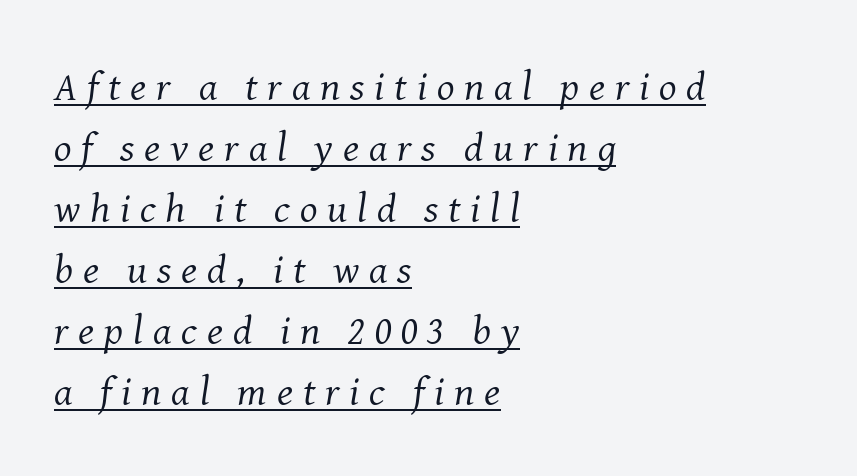
Q: Is the text bold? A: No.
Q: Is the text italic (slanted)? A: Yes, it leans right by about 8 degrees.
Q: Is the typeface a serif or a sans-serif typeface? A: Serif.
Q: Is the text underlined? A: Yes.
Q: How is the paragraph aligned? A: Left-aligned.
Q: Is the spacing between letters normal or unusually wide? A: Unusually wide.
Q: Is the spacing between lines tight, normal or loose? A: Normal.
Q: Width (condensed, normal, or wide)? A: Normal.
Q: Stroke contrast? A: Medium.
Q: x-height? A: Medium.
Q: Monospaced? A: No.
